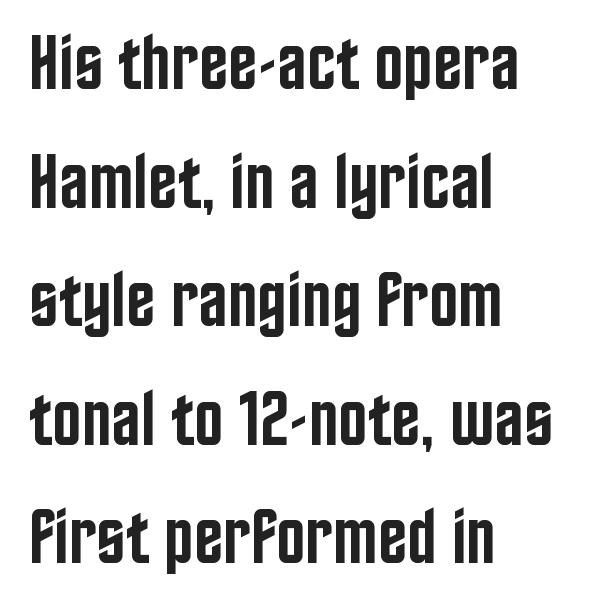
This rendering employs a face without finishing strokes, i.e., a sans-serif. Each letter keeps its own natural width here, so spacing adapts to shape. If you measured baseline to baseline, you'd find a middling distance. This sample uses an upright cut, with every glyph sitting square on the baseline. The gap between lines stays unmarked.
